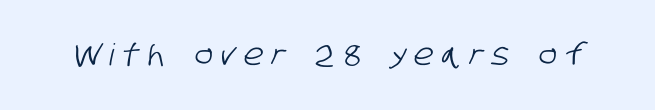
Q: Is the typeface a serif or a sans-serif typeface? A: Sans-serif.
Q: Is the text underlined? A: No.
Q: Is the spacing between letters normal or unusually wide? A: Unusually wide.
Q: Width (condensed, normal, or wide)? A: Condensed.
Q: Stroke contrast? A: Low.
Q: x-height? A: Large.
Q: Monospaced? A: No.
